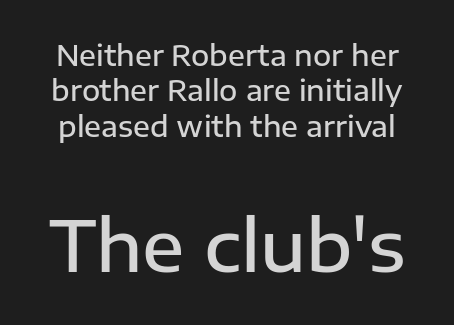
{"serif": "no", "italic": "no", "bold": "semi", "weight": "semibold", "width": "normal", "stroke_contrast": "low", "x_height": "medium", "monospaced": "no", "underline": "no", "line_spacing": "normal", "line_spacing_ratio": 1.26, "letter_spacing": "normal", "letter_spacing_em": 0.0, "larger_block": "second", "size_ratio": 2.5, "glyph_px": 70}
